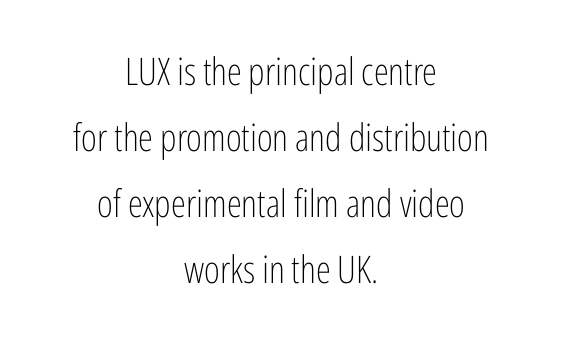
The image shows 38 px light, condensed sans-serif type, upright; set centered, line spacing 1.74x, normal letter spacing, not underlined; low stroke contrast and a medium x-height.
